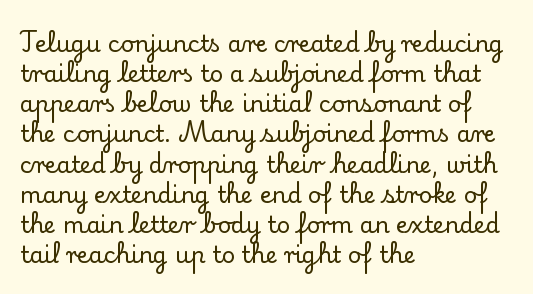
The ragged edge is on the right, which tells us the setting is flush left. What's the leading like? Ordinary, nothing unusual. Posture: straight, roman, zero tilt. The face used here is rendered with its standard letterfit. Letters rest on an invisible, unmarked baseline.
